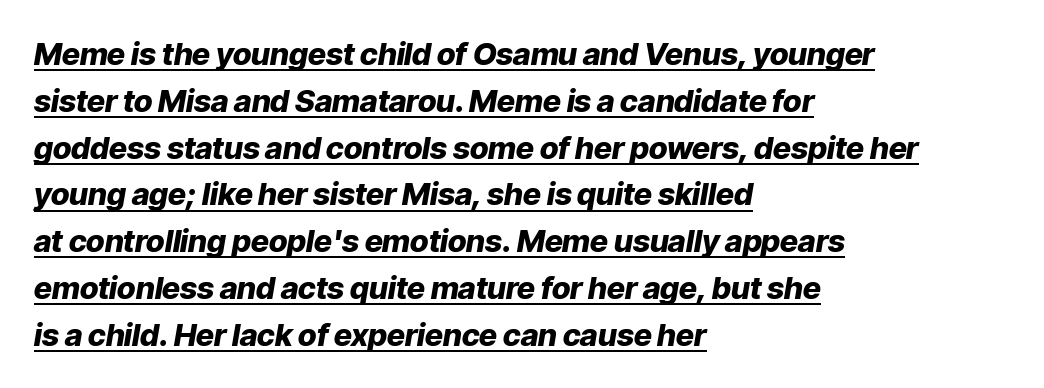
{"italic": "yes", "lean": "right", "slant_degrees": 9, "bold": "yes", "weight": "heavy", "width": "normal", "stroke_contrast": "low", "x_height": "medium", "monospaced": "no", "underline": "yes", "align": "left", "line_spacing": "normal", "line_spacing_ratio": 1.51, "letter_spacing": "normal", "letter_spacing_em": 0.0, "glyph_px": 31}
